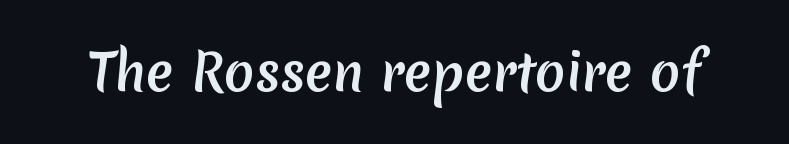
The letters carry no serifs — their stems end cleanly without finishing strokes. Note the varied advance widths — an 'i' is clearly narrower than an 'm'. Underline: absent. Default kerning and tracking; the words read as compact shapes.
